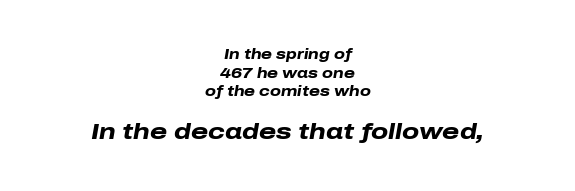
Q: Is the text bold? A: Yes.
Q: Is the text italic (slanted)? A: Yes, it leans right by about 10 degrees.
Q: Is the text underlined? A: No.
Q: How is the paragraph aligned? A: Centered.
Q: Is the spacing between letters normal or unusually wide? A: Normal.
Q: Is the spacing between lines tight, normal or loose? A: Normal.
Q: Which block of text is set in a larger size, the first (top) or the second (bottom)? A: The second (bottom) one.
